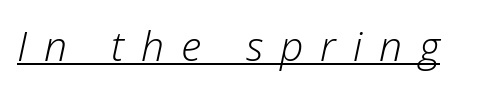
{"italic": "yes", "lean": "right", "slant_degrees": 12, "bold": "no", "weight": "light", "width": "normal", "stroke_contrast": "low", "x_height": "medium", "monospaced": "no", "underline": "yes", "letter_spacing": "wide", "letter_spacing_em": 0.41, "glyph_px": 41}
